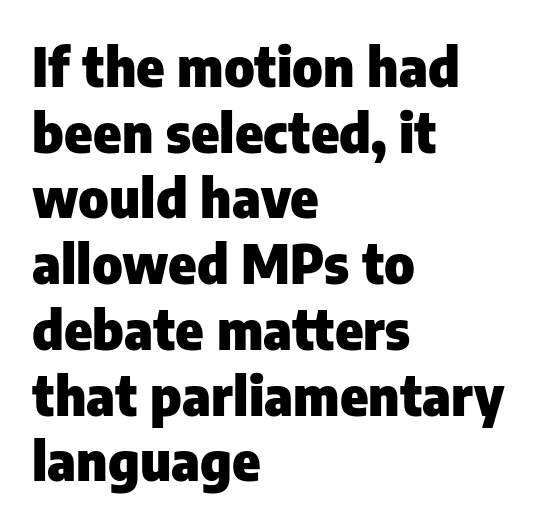
These lines are set flush left with a ragged right edge. Beneath every word, the page is bare. Unlike a traditional serif, this face leaves its strokes unadorned. Look at the stroke-to-counter ratio: heavy, a bold. Each letter keeps its own natural width here, so spacing adapts to shape. Inter-character spacing is left at the font's built-in metrics.
